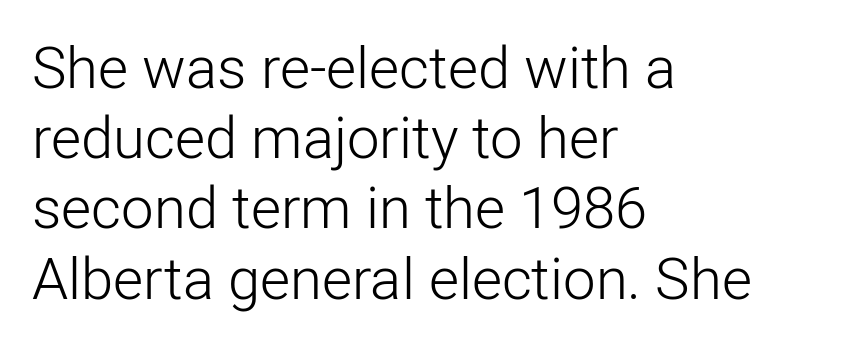
The image shows 58 px light sans-serif type, upright; set left-aligned, line spacing 1.21x, normal letter spacing, not underlined; low stroke contrast and a medium x-height.
